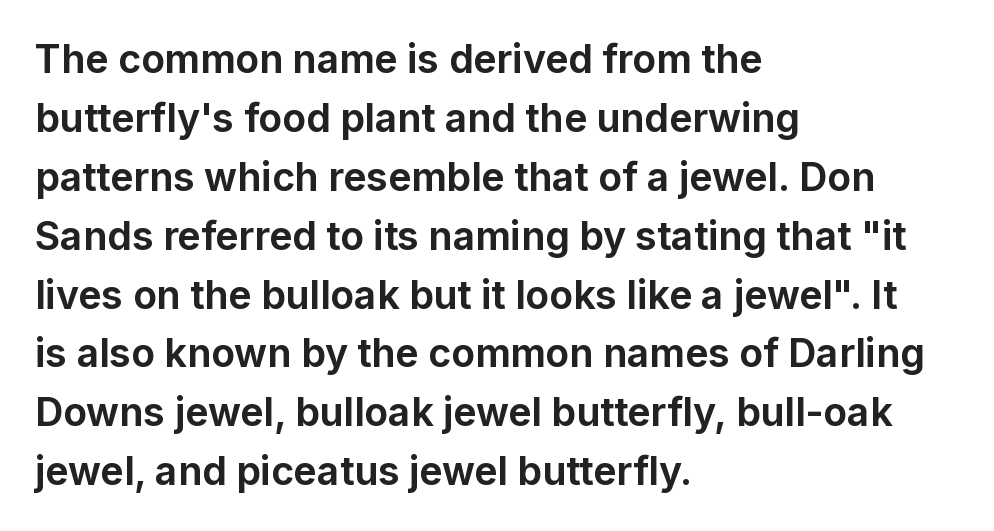
The image shows 39 px bold sans-serif type, upright; set left-aligned, normal line spacing (1.51x), normal letter spacing, not underlined; low stroke contrast and a medium x-height.
